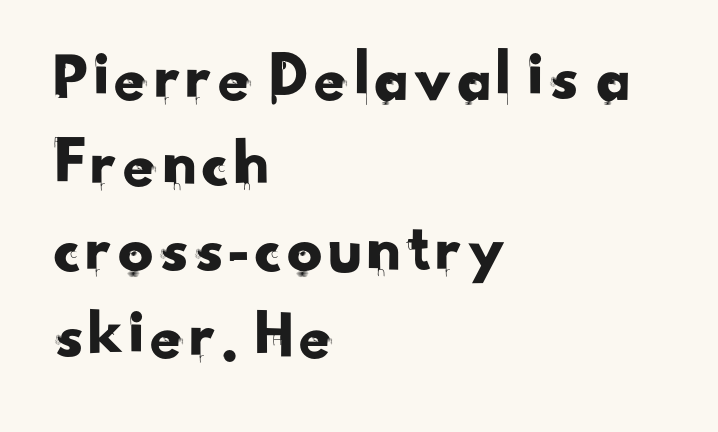
The image shows 70 px sans-serif type; set left-aligned, line spacing 1.23x, normal letter spacing, not underlined; low stroke contrast and a small x-height.
